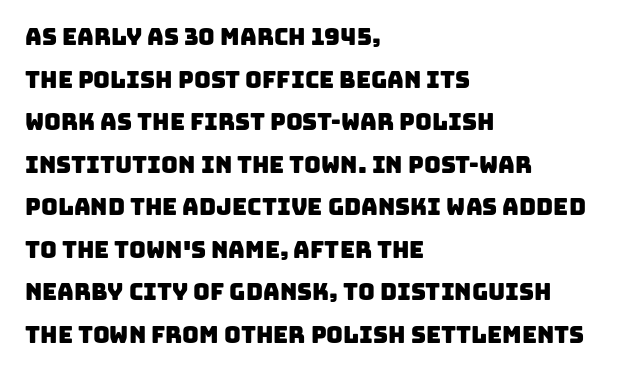
Look at the tracking — it's just the regular setting, nothing added. The paragraph has a hard left edge and a soft right edge. Check under the words: just untouched page.
